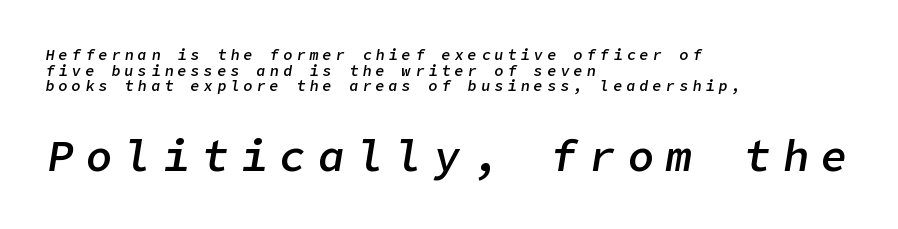
Q: Is the text bold? A: Semi-bold.
Q: Is the text italic (slanted)? A: Yes, it leans right by about 9 degrees.
Q: Is the text underlined? A: No.
Q: How is the paragraph aligned? A: Left-aligned.
Q: Is the spacing between letters normal or unusually wide? A: Unusually wide.
Q: Is the spacing between lines tight, normal or loose? A: Tight.
Q: Which block of text is set in a larger size, the first (top) or the second (bottom)? A: The second (bottom) one.
Q: Width (condensed, normal, or wide)? A: Normal.
Q: Stroke contrast? A: Low.
Q: x-height? A: Medium.
